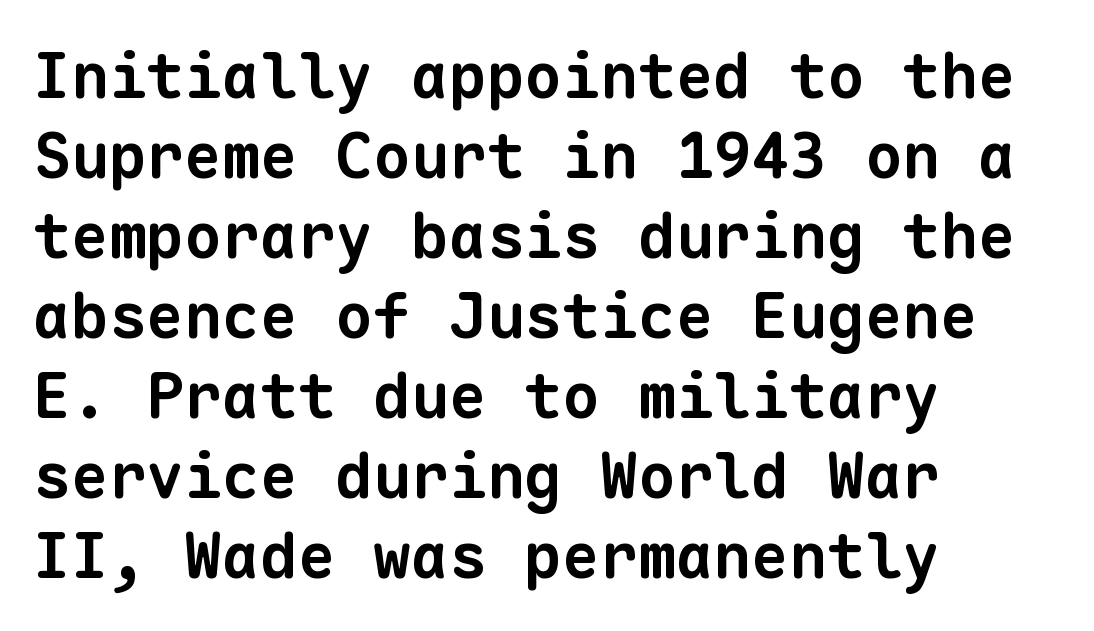
Q: Is the text bold? A: Yes.
Q: Is the typeface a serif or a sans-serif typeface? A: Sans-serif.
Q: Is the text underlined? A: No.
Q: How is the paragraph aligned? A: Left-aligned.
Q: Is the spacing between letters normal or unusually wide? A: Normal.
Q: Is the spacing between lines tight, normal or loose? A: Normal.
Q: Width (condensed, normal, or wide)? A: Normal.
Q: Stroke contrast? A: Low.
Q: x-height? A: Medium.
Q: Monospaced? A: Yes.
